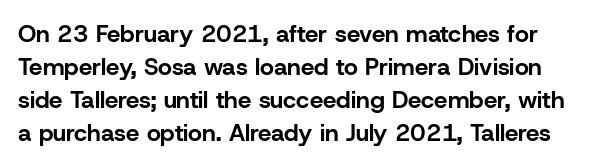
Q: Is the text bold? A: Yes.
Q: Is the text italic (slanted)? A: No, it is upright.
Q: Is the text underlined? A: No.
Q: Is the spacing between letters normal or unusually wide? A: Normal.
Q: Is the spacing between lines tight, normal or loose? A: Normal.
